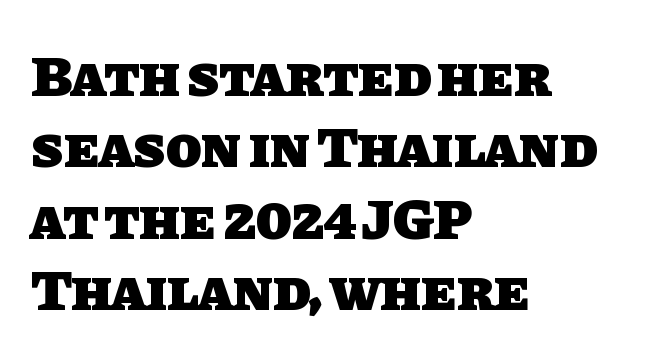
There is no visible air inserted between adjacent glyphs. The typesetter chose a ragged-right arrangement here. The rendering shows plain stroke endings on the letterforms — a sans-serif design. Only glyphs here, with clear space below each row. Typesetter's note: full bold, strokes at maximum text heaviness. Here the designer chose a conventional face with non-uniform glyph widths.
